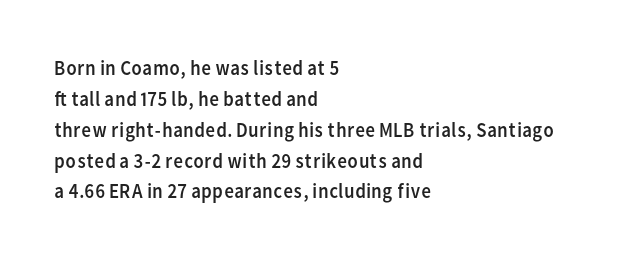
{"italic": "no", "bold": "no", "underline": "no", "align": "left", "line_spacing": "normal", "line_spacing_ratio": 1.47, "letter_spacing": "normal", "letter_spacing_em": 0.0, "glyph_px": 21}
